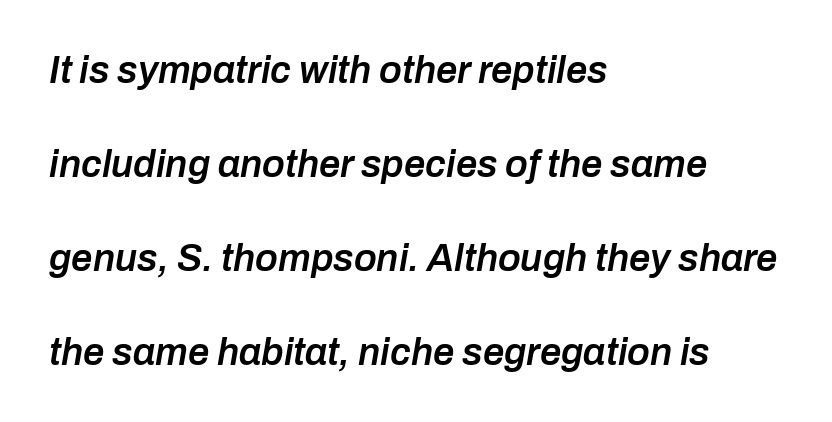
Q: Is the text bold? A: Semi-bold.
Q: Is the text italic (slanted)? A: Yes, it leans right by about 10 degrees.
Q: Is the text underlined? A: No.
Q: How is the paragraph aligned? A: Left-aligned.
Q: Is the spacing between letters normal or unusually wide? A: Normal.
Q: Is the spacing between lines tight, normal or loose? A: Loose.
Q: Width (condensed, normal, or wide)? A: Normal.
Q: Stroke contrast? A: Low.
Q: x-height? A: Medium.
Q: Monospaced? A: No.
